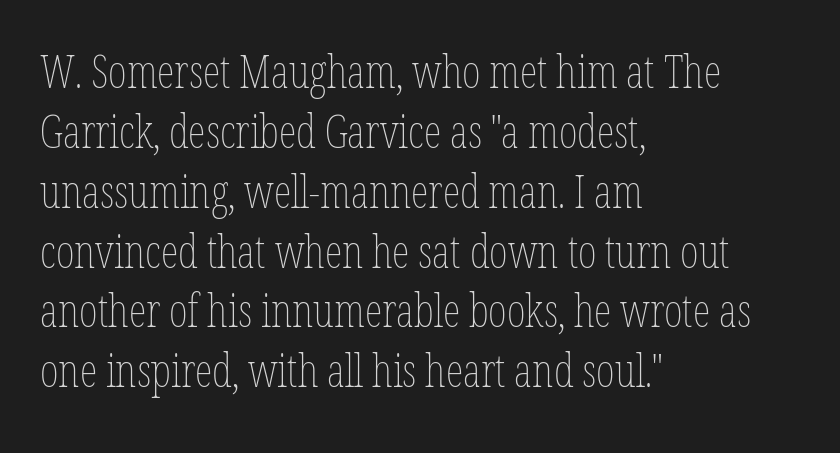
The image shows 45 px thin, condensed type, upright; set left-aligned, normal line spacing (1.33x), normal letter spacing, not underlined; low stroke contrast and a medium x-height.
